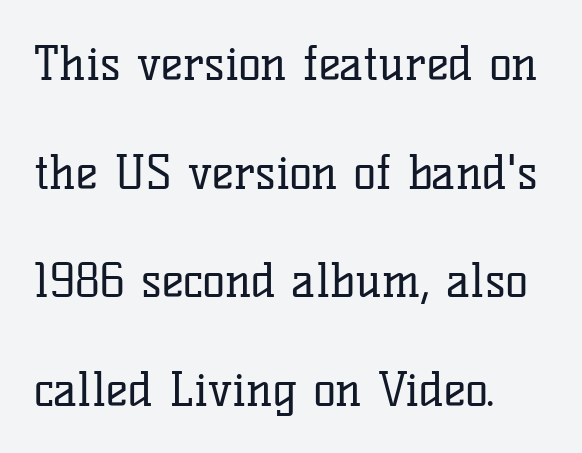
{"serif": "yes", "italic": "no", "bold": "no", "weight": "regular", "width": "normal", "stroke_contrast": "low", "x_height": "medium", "monospaced": "no", "underline": "no", "align": "left", "line_spacing": "loose", "line_spacing_ratio": 2.31, "letter_spacing": "normal", "letter_spacing_em": 0.0, "glyph_px": 47}
